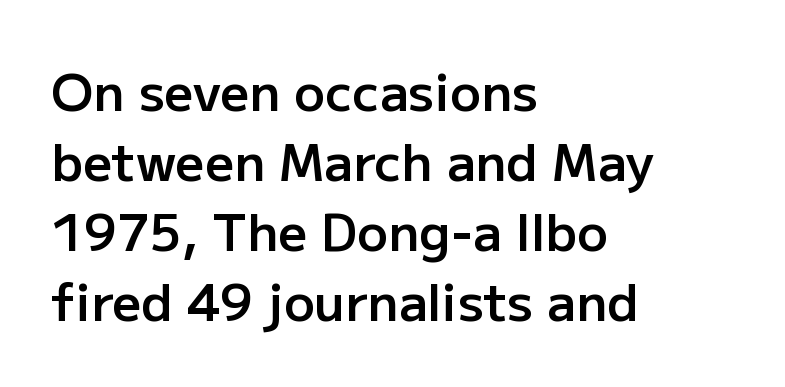
The image shows 51 px semibold sans-serif type, upright; set left-aligned, normal line spacing (1.37x), normal letter spacing, not underlined; low stroke contrast and a medium x-height.
